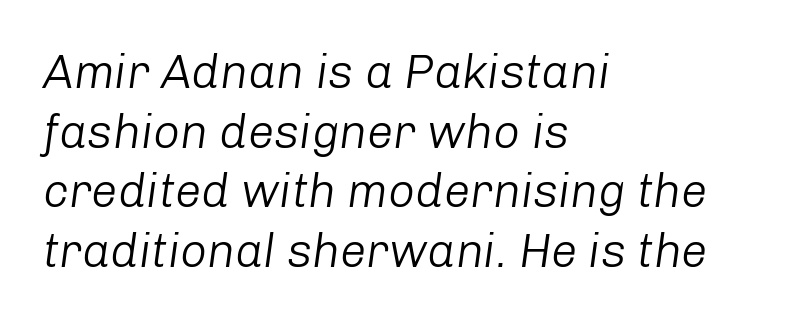
Q: Is the text bold? A: No.
Q: Is the text italic (slanted)? A: Yes, it leans right by about 8 degrees.
Q: Is the text underlined? A: No.
Q: How is the paragraph aligned? A: Left-aligned.
Q: Is the spacing between letters normal or unusually wide? A: Normal.
Q: Is the spacing between lines tight, normal or loose? A: Normal.
Q: Width (condensed, normal, or wide)? A: Normal.
Q: Stroke contrast? A: Low.
Q: x-height? A: Medium.
Q: Monospaced? A: No.
